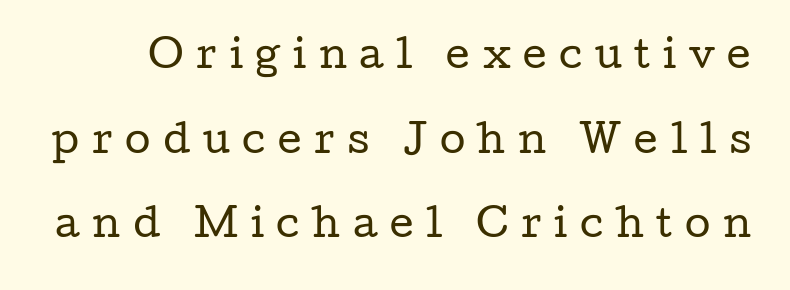
Q: Is the text bold? A: No.
Q: Is the text italic (slanted)? A: No, it is upright.
Q: Is the typeface a serif or a sans-serif typeface? A: Serif.
Q: Is the text underlined? A: No.
Q: Is the spacing between letters normal or unusually wide? A: Unusually wide.
Q: Is the spacing between lines tight, normal or loose? A: Loose.
Q: Width (condensed, normal, or wide)? A: Wide.
Q: Stroke contrast? A: Low.
Q: x-height? A: Medium.
Q: Monospaced? A: No.
